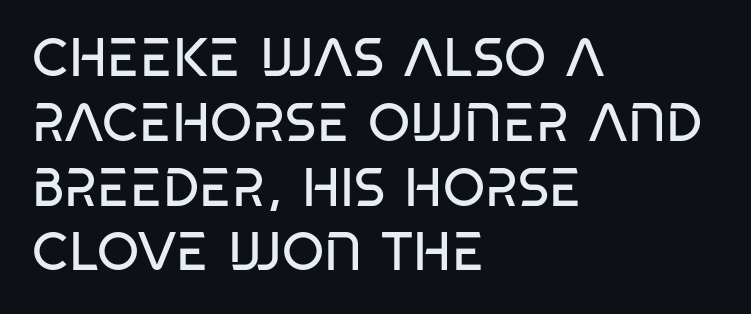
{"serif": "no", "bold": "no", "weight": "regular", "width": "condensed", "stroke_contrast": "low", "x_height": "large", "monospaced": "no", "underline": "no", "align": "left", "line_spacing_ratio": 1.2, "letter_spacing": "normal", "letter_spacing_em": 0.0, "glyph_px": 54}
